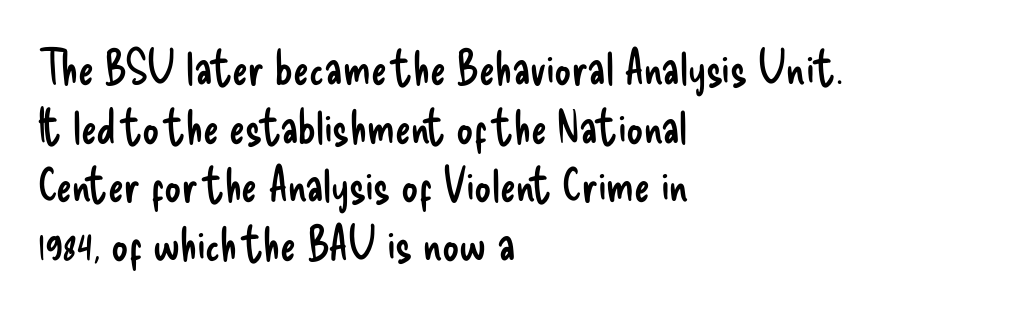
This reads as an unemphasized weight, regular at the heaviest. The characters display no serif detailing; their extremities are plain. Horizontal bands of white between lines are of average thickness. The letters advance in unequal steps, a hallmark of proportional type.
